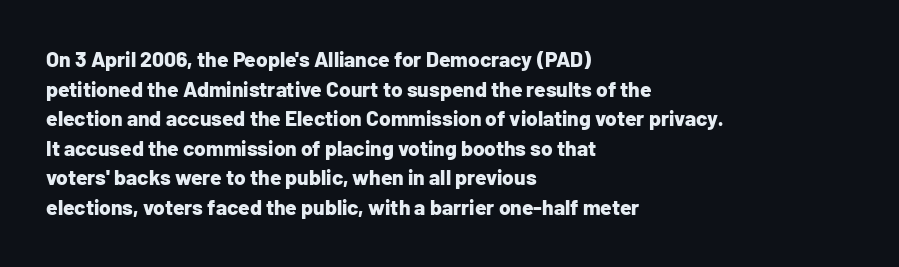
The image shows 21 px bold type, upright; set left-aligned, normal line spacing (1.41x), normal letter spacing, not underlined.
